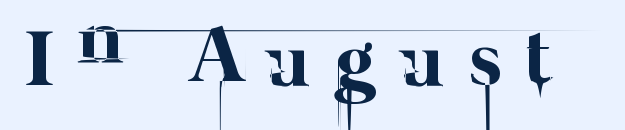
The passage shown has open, widely tracked lettering throughout. The strokes are not fattened; the text isn't bold. The passage shown is typed in a proportional face where columns would drift. Quick note: underline off.
